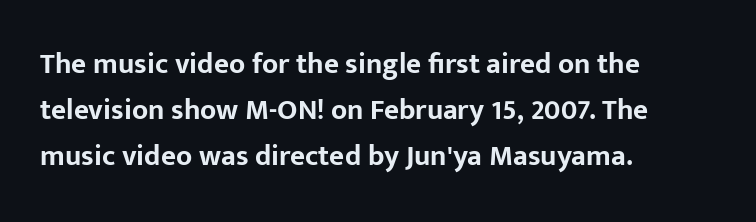
Do the characters align in a grid? No, the font is proportional. Does the type have serifs? No, each stem ends abruptly. Line beginnings align vertically; line endings do not. The letters stand upright; this is a roman face. Spacing between characters is what you'd get straight out of the box. The area under the type is left untouched.
